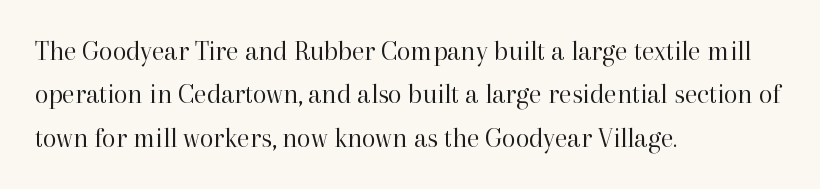
The image shows 28 px regular-weight serif type, upright; set left-aligned, normal line spacing (1.55x), normal letter spacing, not underlined; high stroke contrast and a medium x-height.
